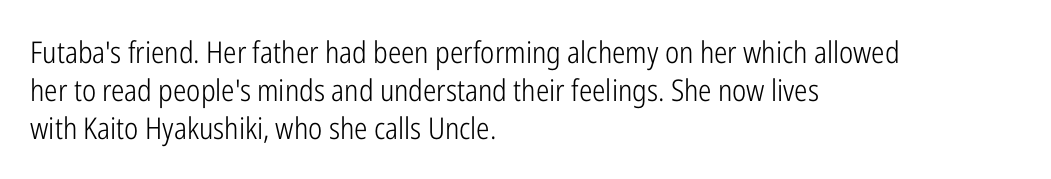
The image shows 30 px light, condensed sans-serif type, upright; set left-aligned, normal line spacing (1.27x), normal letter spacing, not underlined; low stroke contrast and a medium x-height.
